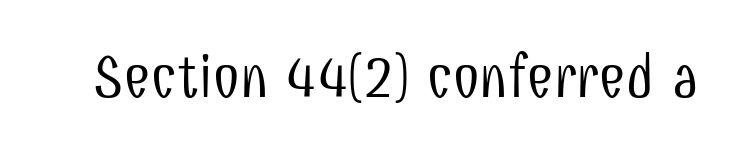
The image shows 60 px light, condensed sans-serif type, upright; set normal letter spacing, not underlined; low stroke contrast and a medium x-height.
